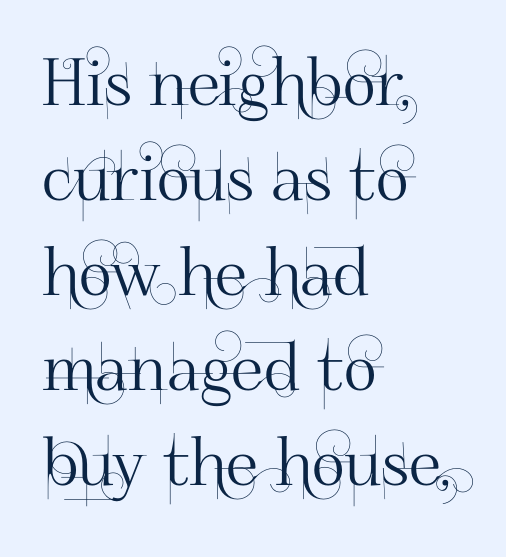
The image shows 65 px sans-serif type, upright; set left-aligned, normal line spacing (1.46x), normal letter spacing, not underlined; high stroke contrast and a small x-height.
